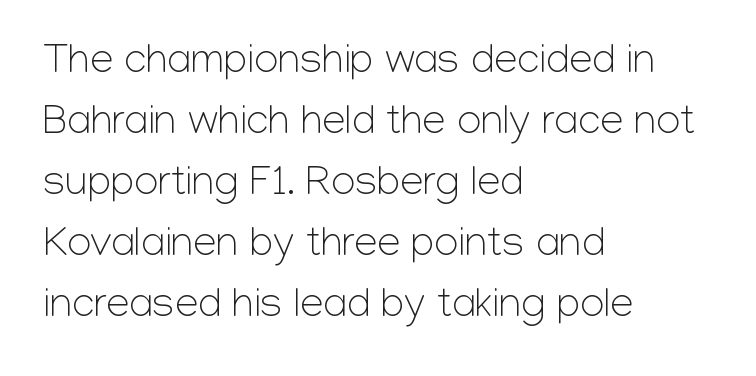
Q: Is the text bold? A: No.
Q: Is the text italic (slanted)? A: No, it is upright.
Q: Is the typeface a serif or a sans-serif typeface? A: Sans-serif.
Q: Is the text underlined? A: No.
Q: How is the paragraph aligned? A: Left-aligned.
Q: Is the spacing between letters normal or unusually wide? A: Normal.
Q: Is the spacing between lines tight, normal or loose? A: Normal.
Q: Width (condensed, normal, or wide)? A: Normal.
Q: Stroke contrast? A: Low.
Q: x-height? A: Medium.
Q: Monospaced? A: No.
